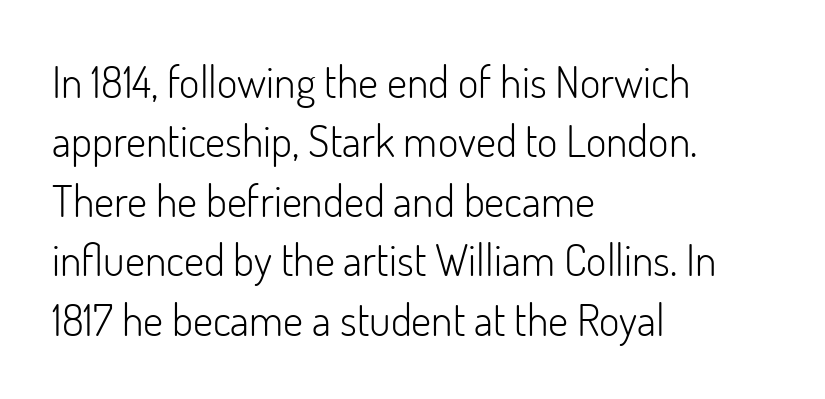
How are the letters spaced? Ordinarily, with no added tracking. The words here are not underlined. Stroke thickness stays within the range of a standard reading face or lighter. It's the straight-up-and-down kind of type.
